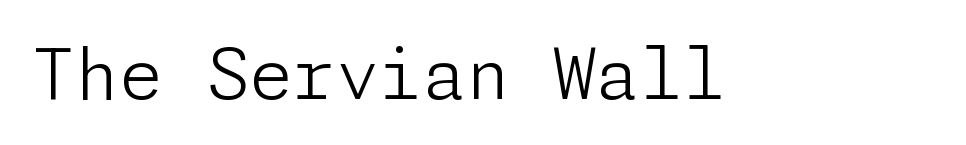
Q: Is the text bold? A: No.
Q: Is the text italic (slanted)? A: No, it is upright.
Q: Is the typeface a serif or a sans-serif typeface? A: Sans-serif.
Q: Is the text underlined? A: No.
Q: Is the spacing between letters normal or unusually wide? A: Normal.
Q: Width (condensed, normal, or wide)? A: Normal.
Q: Stroke contrast? A: Low.
Q: x-height? A: Medium.
